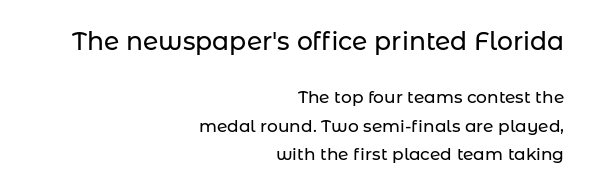
The image shows 25 px text type, upright; set right-aligned, normal line spacing (1.66x), normal letter spacing, not underlined; the first (top) block is 1.47x larger.
